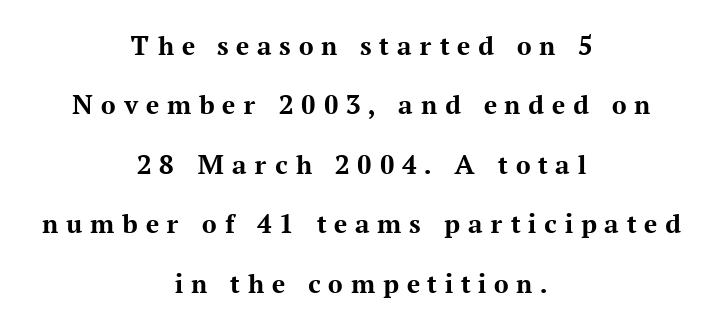
Q: Is the text bold? A: Yes.
Q: Is the text italic (slanted)? A: No, it is upright.
Q: Is the typeface a serif or a sans-serif typeface? A: Serif.
Q: Is the text underlined? A: No.
Q: How is the paragraph aligned? A: Centered.
Q: Is the spacing between letters normal or unusually wide? A: Unusually wide.
Q: Is the spacing between lines tight, normal or loose? A: Loose.
Q: Width (condensed, normal, or wide)? A: Normal.
Q: Stroke contrast? A: Medium.
Q: x-height? A: Medium.
Q: Monospaced? A: No.
